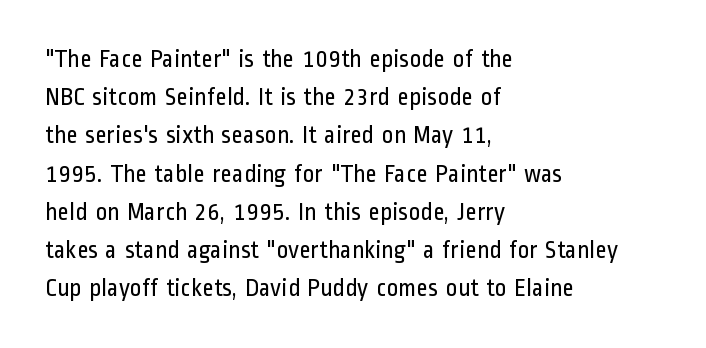
The glyphs are unaccompanied by any horizontal stroke below them. Posture: vertical. These lines keep a tight, regular rhythm from letter to letter. Interline gaps are of average width in this sample. The paragraph shown leans on its left margin.
